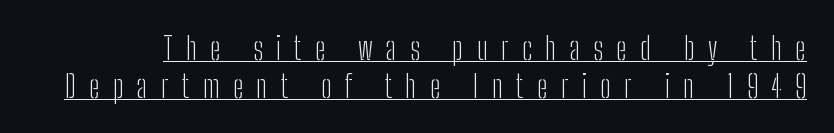
Q: Is the text bold? A: No.
Q: Is the text italic (slanted)? A: No, it is upright.
Q: Is the typeface a serif or a sans-serif typeface? A: Sans-serif.
Q: Is the text underlined? A: Yes.
Q: Is the spacing between letters normal or unusually wide? A: Unusually wide.
Q: Width (condensed, normal, or wide)? A: Condensed.
Q: Stroke contrast? A: Low.
Q: x-height? A: Medium.
Q: Monospaced? A: No.
